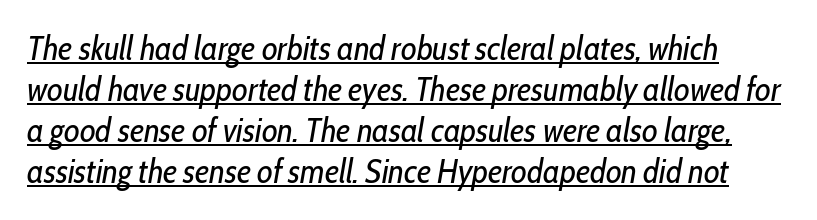
What stands out about the letter spacing? Nothing — it is the standard amount. Bold? No — there's no thickening of the strokes. Note the varied advance widths — an 'i' is clearly narrower than an 'm'. Designer's note — italics engaged.
